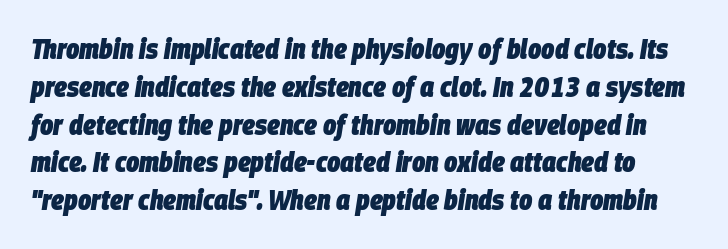
The image shows 28 px heavy, condensed type, italic (leaning right); set normal line spacing (1.35x), normal letter spacing, not underlined; low stroke contrast and a large x-height.
